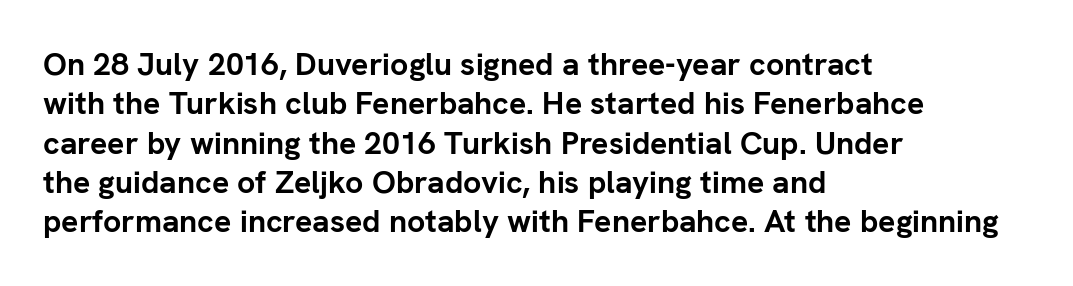
Serifs: no, the terminals of the letterforms are clean. Which margin do the lines hug? The left one — the right edge is uneven. Unmarked baselines from the first word to the last. Inter-character spacing is left at the font's built-in metrics. Every letter is thick-stroked: bold, no question. Looks like regular typesetting: each glyph gets only the width it needs.
